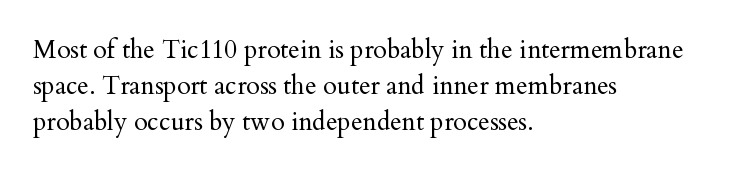
Q: Is the text bold? A: No.
Q: Is the text italic (slanted)? A: No, it is upright.
Q: Is the text underlined? A: No.
Q: How is the paragraph aligned? A: Left-aligned.
Q: Is the spacing between letters normal or unusually wide? A: Normal.
Q: Is the spacing between lines tight, normal or loose? A: Normal.
